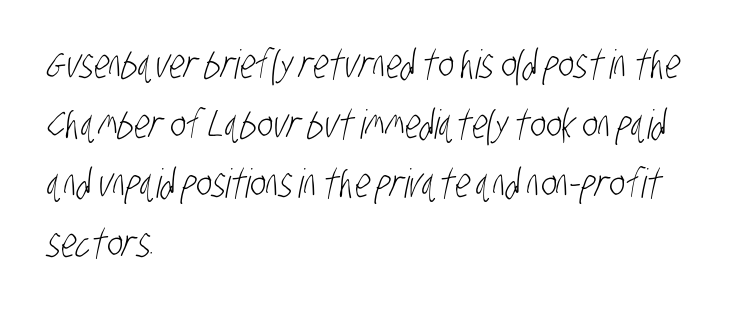
Q: Is the text bold? A: No.
Q: Is the typeface a serif or a sans-serif typeface? A: Sans-serif.
Q: Is the text underlined? A: No.
Q: How is the paragraph aligned? A: Left-aligned.
Q: Is the spacing between letters normal or unusually wide? A: Normal.
Q: Is the spacing between lines tight, normal or loose? A: Normal.
Q: Width (condensed, normal, or wide)? A: Condensed.
Q: Stroke contrast? A: Low.
Q: x-height? A: Large.
Q: Monospaced? A: No.
